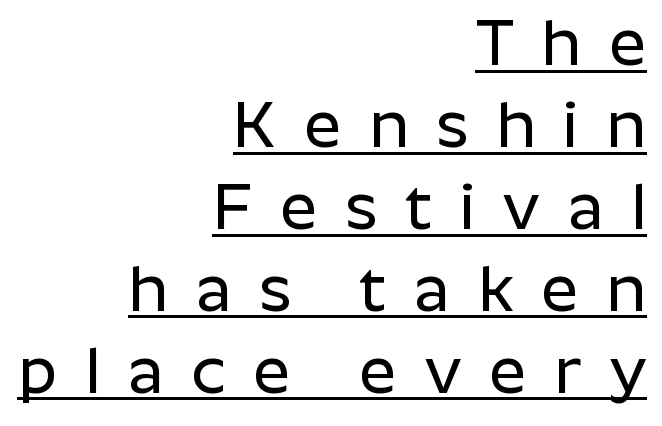
The image shows 65 px sans-serif type, upright; set right-aligned, normal line spacing (1.26x), unusually wide letter spacing (+0.43 em), underlined; low stroke contrast and a medium x-height.
